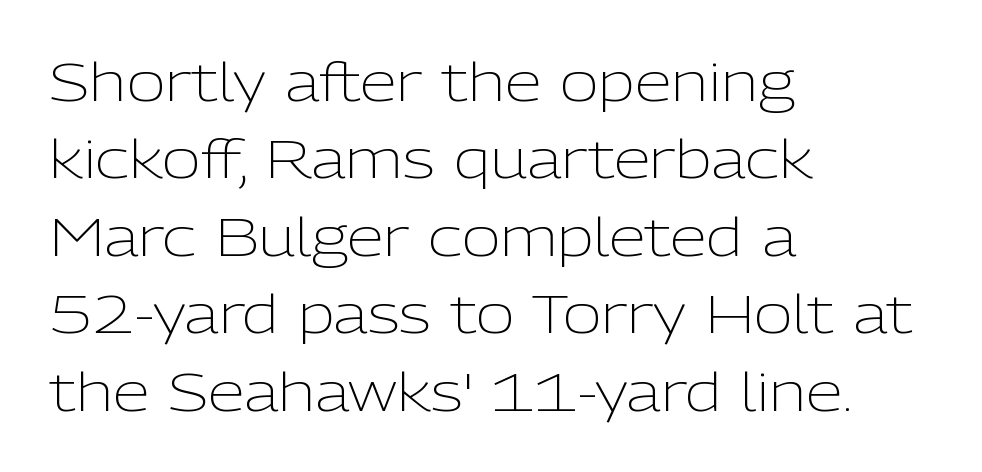
Q: Is the text bold? A: No.
Q: Is the text italic (slanted)? A: No, it is upright.
Q: Is the typeface a serif or a sans-serif typeface? A: Sans-serif.
Q: Is the text underlined? A: No.
Q: How is the paragraph aligned? A: Left-aligned.
Q: Is the spacing between letters normal or unusually wide? A: Normal.
Q: Is the spacing between lines tight, normal or loose? A: Normal.
Q: Width (condensed, normal, or wide)? A: Normal.
Q: Stroke contrast? A: Low.
Q: x-height? A: Medium.
Q: Monospaced? A: No.
